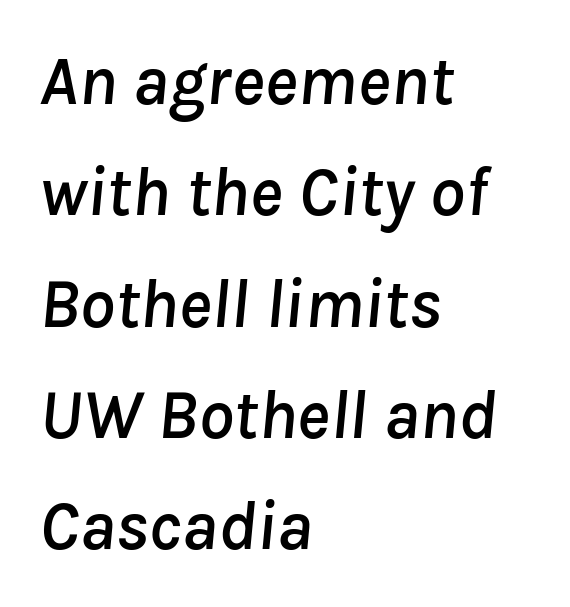
The setting favours the left margin, as ordinary paragraphs usually do. Each new line begins a customary step beneath the previous one. Every character sits at an angle, as italics do. The baseline area is clear.
